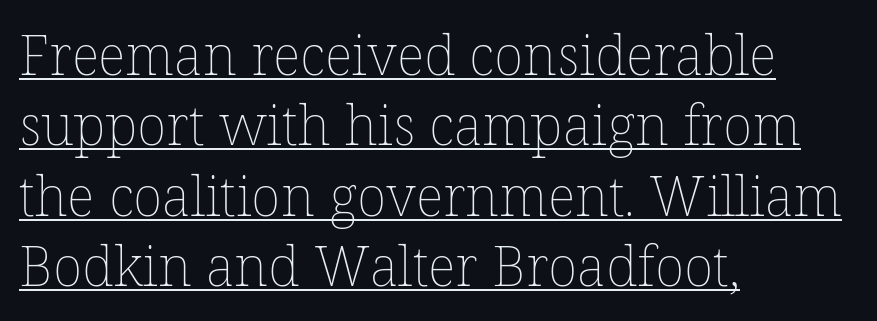
The image shows 55 px thin type, upright; set left-aligned, normal line spacing (1.28x), normal letter spacing, underlined; low stroke contrast and a medium x-height.
